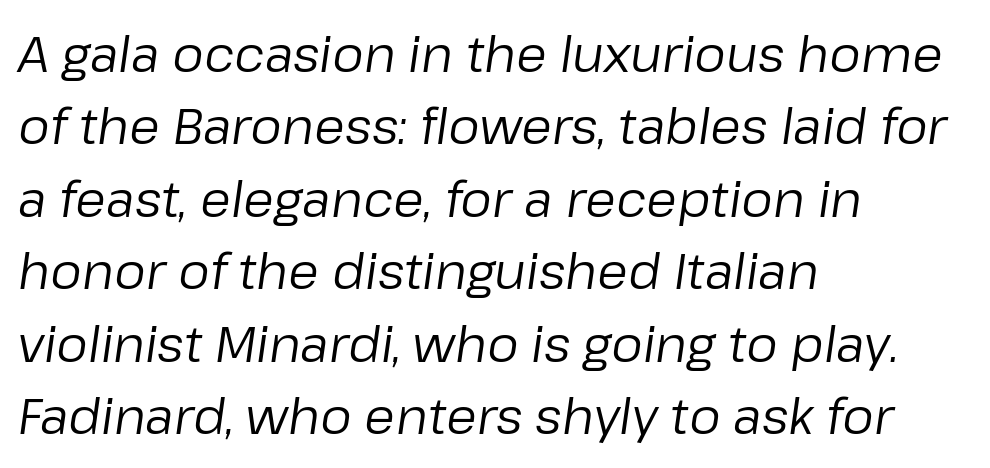
The image shows 50 px regular-weight type, italic (leaning right); set left-aligned, normal line spacing (1.45x), normal letter spacing, not underlined; low stroke contrast and a medium x-height.
